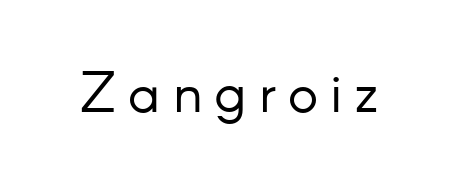
Stem width sits at or under what a default text font uses. The passage shown has open, widely tracked lettering throughout. Spacing verdict: proportional, widths tailored to each character. The zone under the glyphs is completely vacant.
